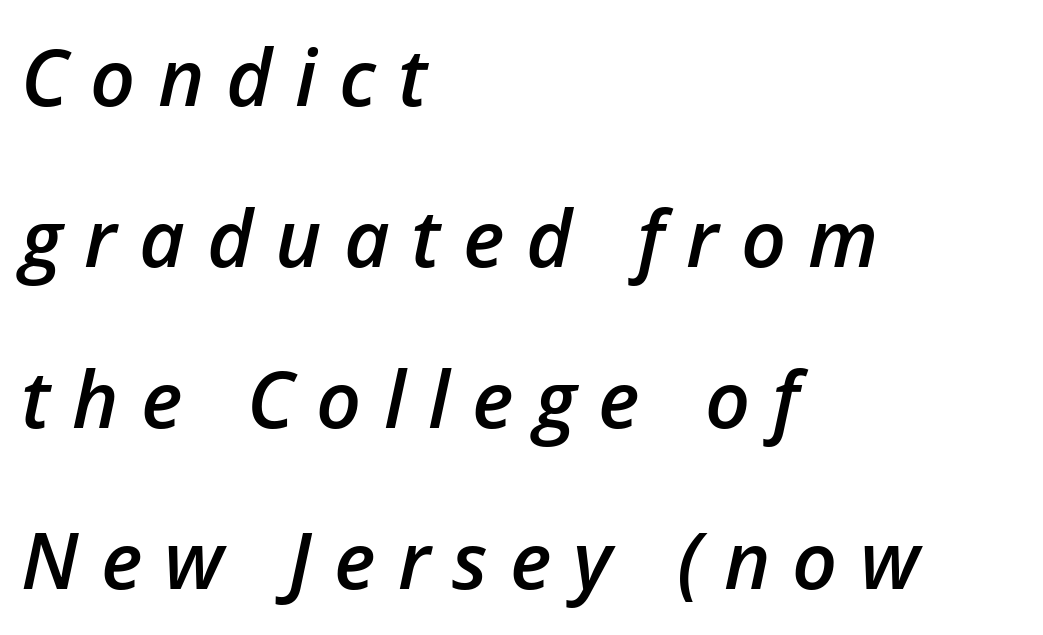
The image shows 79 px semibold type, italic (leaning right); set left-aligned, loose line spacing (2.04x), unusually wide letter spacing (+0.28 em), not underlined; low stroke contrast and a medium x-height.
